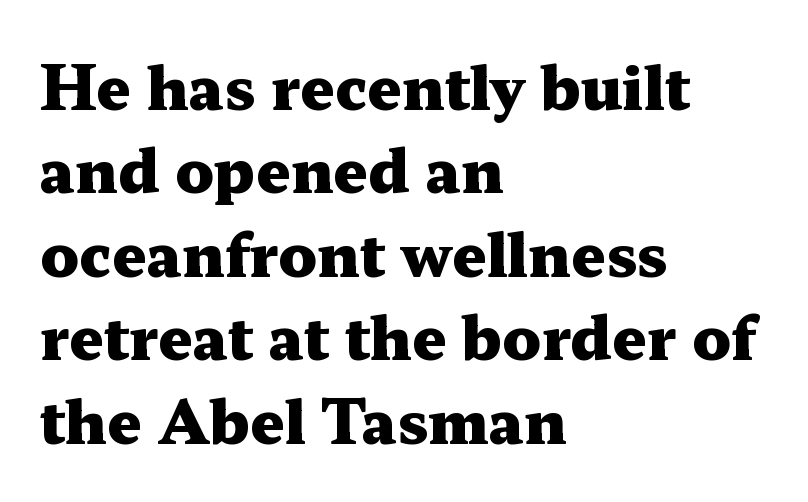
Regarding leading, the lines here are spaced in the standard way. Inter-character spacing is left at the font's built-in metrics. Style check: upright. A full-strength bold gives these letters their thick strokes. Is the block centered? No — it sits flush against the left margin. A bare baseline throughout the passage.
